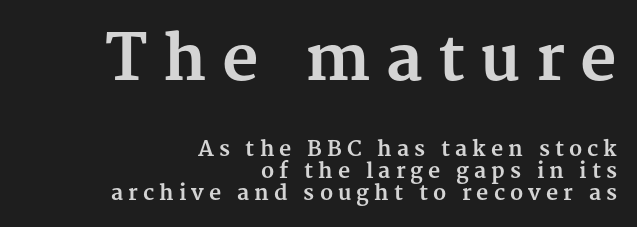
{"serif": "yes", "italic": "no", "bold": "yes", "weight": "bold", "width": "normal", "stroke_contrast": "medium", "x_height": "medium", "monospaced": "no", "underline": "no", "align": "right", "line_spacing": "tight", "line_spacing_ratio": 1.04, "letter_spacing": "wide", "letter_spacing_em": 0.24, "larger_block": "first", "size_ratio": 3.0, "glyph_px": 63}
